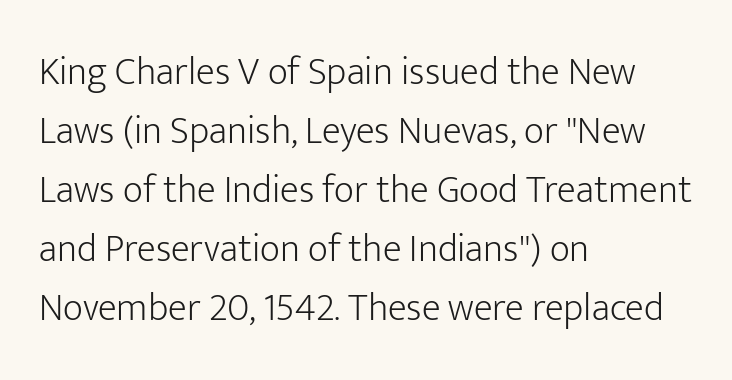
{"serif": "no", "italic": "no", "bold": "no", "weight": "light", "width": "normal", "stroke_contrast": "low", "x_height": "medium", "monospaced": "no", "underline": "no", "align": "left", "line_spacing": "normal", "line_spacing_ratio": 1.51, "letter_spacing": "normal", "letter_spacing_em": 0.0, "glyph_px": 39}
